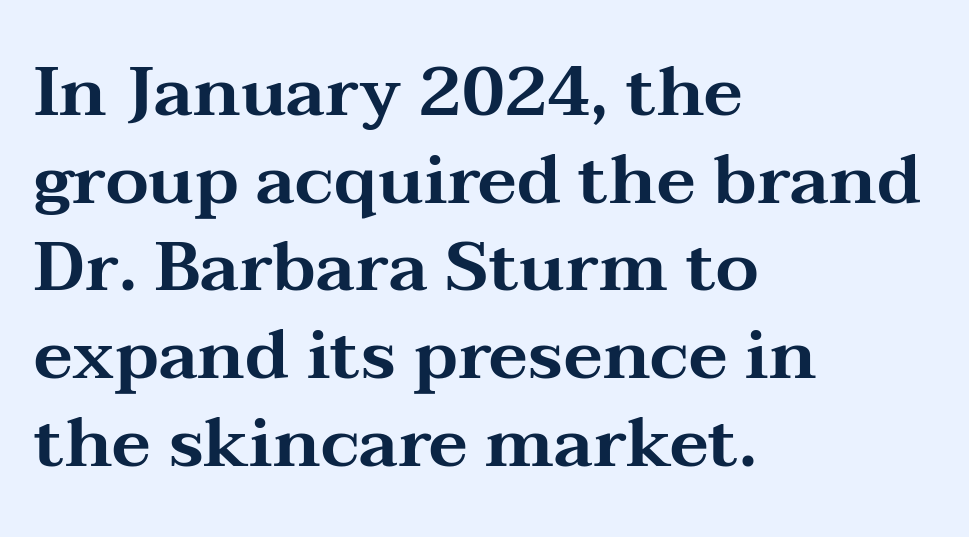
The image shows 69 px wide serif type, upright; set left-aligned, normal line spacing (1.27x), normal letter spacing, not underlined; medium stroke contrast and a medium x-height.
